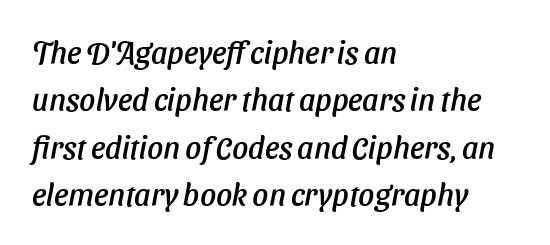
The image shows 31 px text type, italic (leaning right); set left-aligned, normal line spacing (1.53x), normal letter spacing, not underlined; low stroke contrast and a medium x-height.
